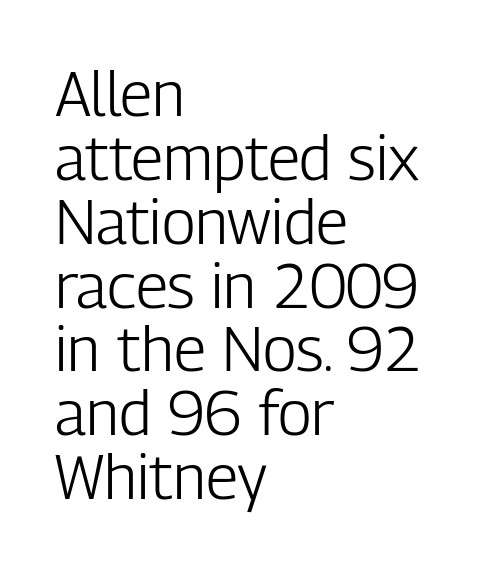
Q: Is the text bold? A: No.
Q: Is the text italic (slanted)? A: No, it is upright.
Q: Is the typeface a serif or a sans-serif typeface? A: Sans-serif.
Q: Is the text underlined? A: No.
Q: How is the paragraph aligned? A: Left-aligned.
Q: Is the spacing between letters normal or unusually wide? A: Normal.
Q: Is the spacing between lines tight, normal or loose? A: Tight.
Q: Width (condensed, normal, or wide)? A: Condensed.
Q: Stroke contrast? A: Low.
Q: x-height? A: Medium.
Q: Monospaced? A: No.
